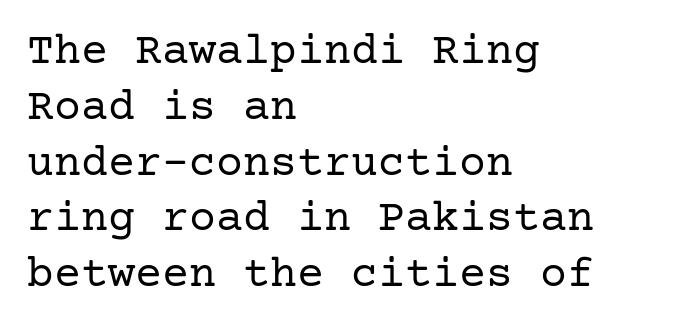
{"serif": "yes", "italic": "no", "bold": "no", "weight": "regular", "width": "normal", "stroke_contrast": "low", "x_height": "medium", "underline": "no", "align": "left", "line_spacing_ratio": 1.24, "letter_spacing": "normal", "letter_spacing_em": 0.0, "glyph_px": 45}
